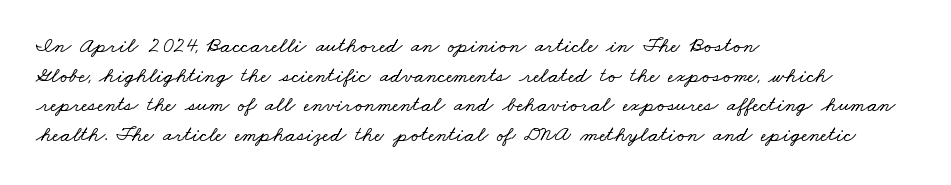
{"underline": "no", "align": "left", "line_spacing": "normal", "line_spacing_ratio": 1.35, "letter_spacing": "normal", "letter_spacing_em": 0.0, "glyph_px": 22}
